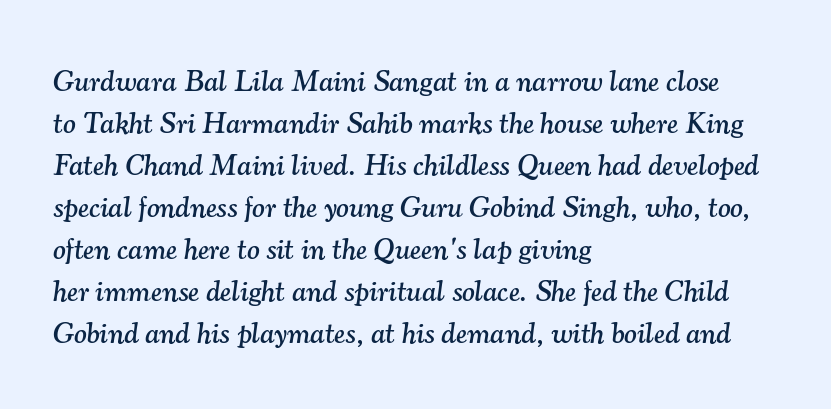
{"serif": "yes", "italic": "yes", "lean": "right", "slant_degrees": 7, "width": "normal", "stroke_contrast": "medium", "x_height": "small", "monospaced": "no", "underline": "no", "align": "left", "line_spacing": "normal", "line_spacing_ratio": 1.4, "letter_spacing": "normal", "letter_spacing_em": 0.0, "glyph_px": 30}
